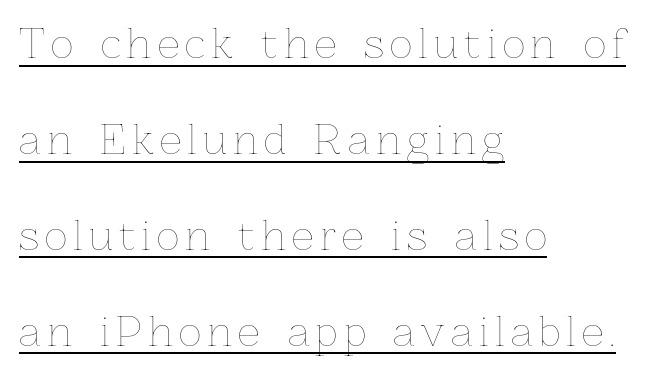
{"italic": "no", "bold": "no", "weight": "thin", "width": "normal", "stroke_contrast": "low", "x_height": "medium", "monospaced": "no", "underline": "yes", "align": "left", "line_spacing": "loose", "line_spacing_ratio": 2.46, "glyph_px": 39}
